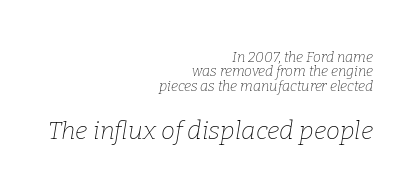
The image shows 25 px text type, italic (leaning right); set right-aligned, tight line spacing (1.03x), normal letter spacing, not underlined; the second (bottom) block is 1.79x larger.
